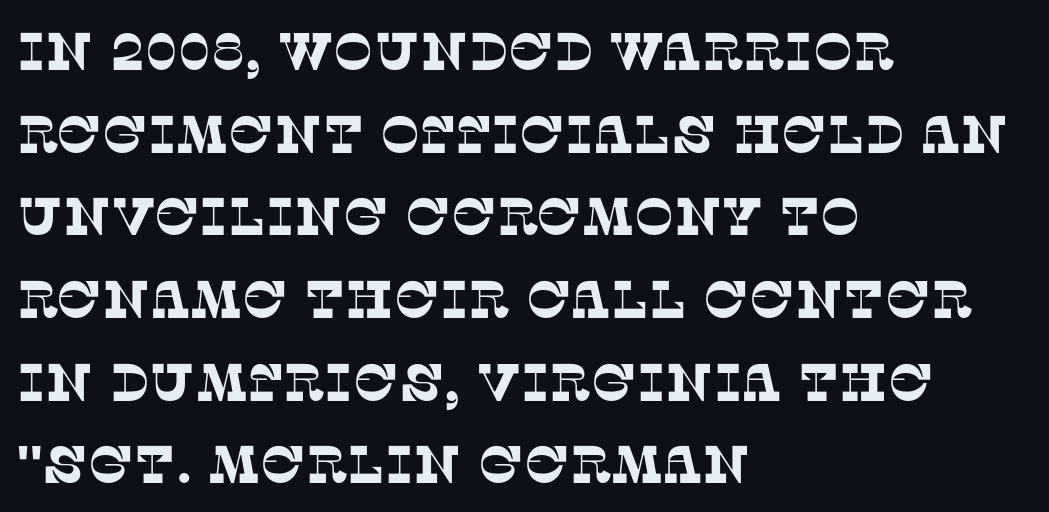
{"serif": "yes", "width": "normal", "stroke_contrast": "low", "x_height": "large", "monospaced": "no", "underline": "no", "align": "left", "line_spacing": "normal", "line_spacing_ratio": 1.56, "letter_spacing": "normal", "letter_spacing_em": 0.0, "glyph_px": 53}
